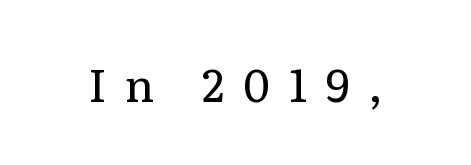
The image shows 45 px regular-weight serif type, upright; set unusually wide letter spacing (+0.42 em), not underlined; low stroke contrast and a medium x-height.
